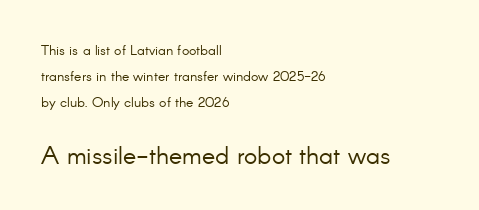
The space beneath each line is pristine and unruled. All the whitespace from short lines collects on the right. Type size steps up from the first block to the second. A typesetter would call this zero additional tracking.
